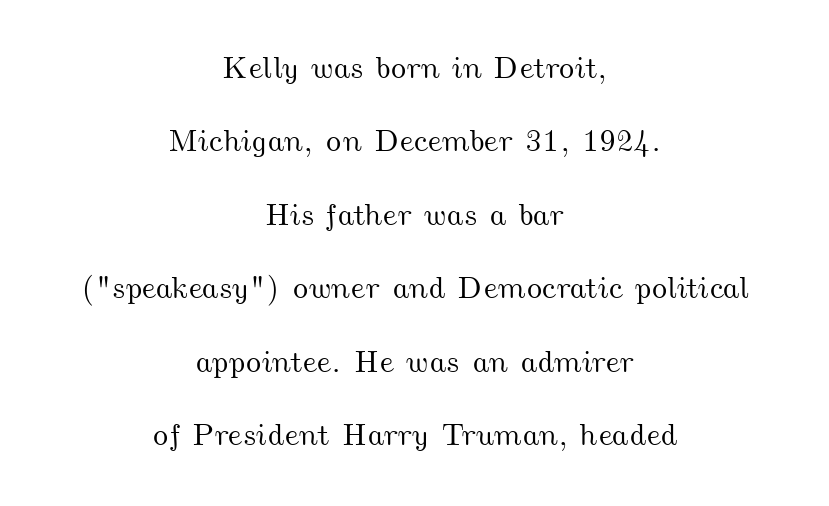
The tracking reads as untouched default to a designer's eye. Think of a printed novel: that variable character pitch is what you see here. If you folded the block vertically in half, each line would mirror itself in length. Does the leading feel generous? Absolutely, it's lavish. The specimen omits any rule beneath the text block's lines.
